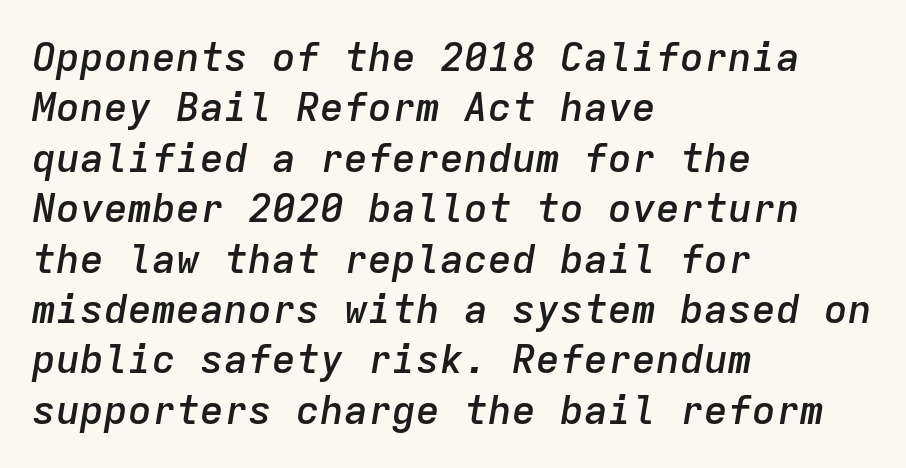
The image shows 40 px semibold type, italic (leaning right), monospaced; set left-aligned, normal line spacing (1.26x), normal letter spacing, not underlined; low stroke contrast and a medium x-height.
